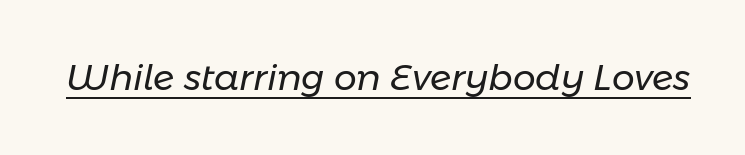
{"italic": "yes", "lean": "right", "slant_degrees": 11, "bold": "no", "weight": "regular", "width": "normal", "stroke_contrast": "low", "x_height": "medium", "monospaced": "no", "underline": "yes", "letter_spacing": "normal", "letter_spacing_em": 0.0, "glyph_px": 36}
